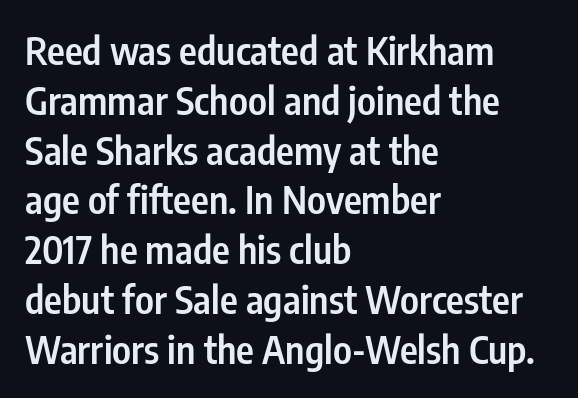
Q: Is the text bold? A: Semi-bold.
Q: Is the text italic (slanted)? A: No, it is upright.
Q: Is the typeface a serif or a sans-serif typeface? A: Sans-serif.
Q: Is the text underlined? A: No.
Q: How is the paragraph aligned? A: Left-aligned.
Q: Is the spacing between letters normal or unusually wide? A: Normal.
Q: Is the spacing between lines tight, normal or loose? A: Normal.
Q: Width (condensed, normal, or wide)? A: Condensed.
Q: Stroke contrast? A: Low.
Q: x-height? A: Medium.
Q: Monospaced? A: No.
